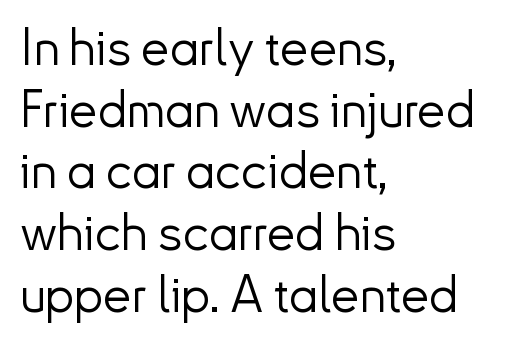
Q: Is the text bold? A: No.
Q: Is the text italic (slanted)? A: No, it is upright.
Q: Is the typeface a serif or a sans-serif typeface? A: Sans-serif.
Q: Is the text underlined? A: No.
Q: How is the paragraph aligned? A: Left-aligned.
Q: Is the spacing between letters normal or unusually wide? A: Normal.
Q: Width (condensed, normal, or wide)? A: Normal.
Q: Stroke contrast? A: Low.
Q: x-height? A: Small.
Q: Monospaced? A: No.
